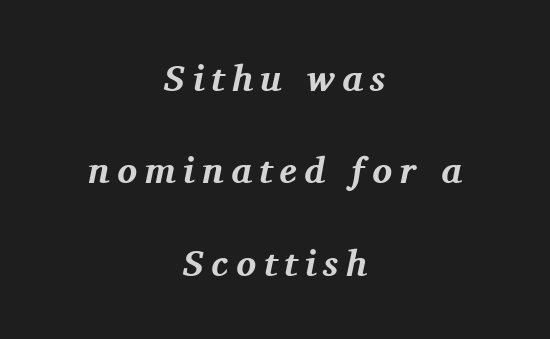
The image shows 37 px bold serif type, italic (leaning right); set centered, loose line spacing (2.5x), unusually wide letter spacing (+0.2 em), not underlined; medium stroke contrast and a medium x-height.
